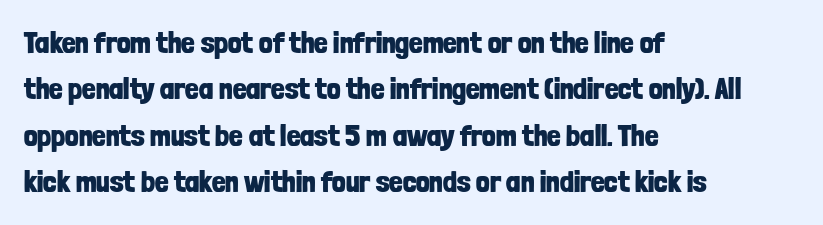
The image shows 30 px bold, condensed sans-serif type, upright; set left-aligned, normal line spacing (1.55x), normal letter spacing, not underlined; low stroke contrast and a medium x-height.
